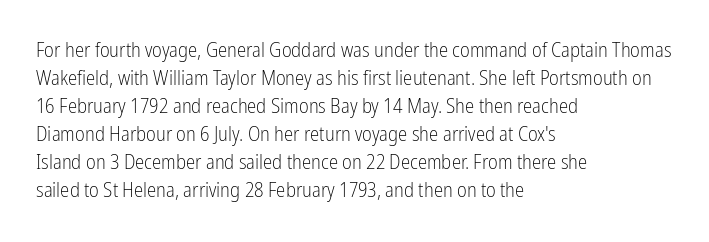
The paragraph has a hard left edge and a soft right edge. Rows of type keep a routine distance in the vertical direction. The letters sit at their default tracking, neither squeezed nor spread. Posture: vertical.
